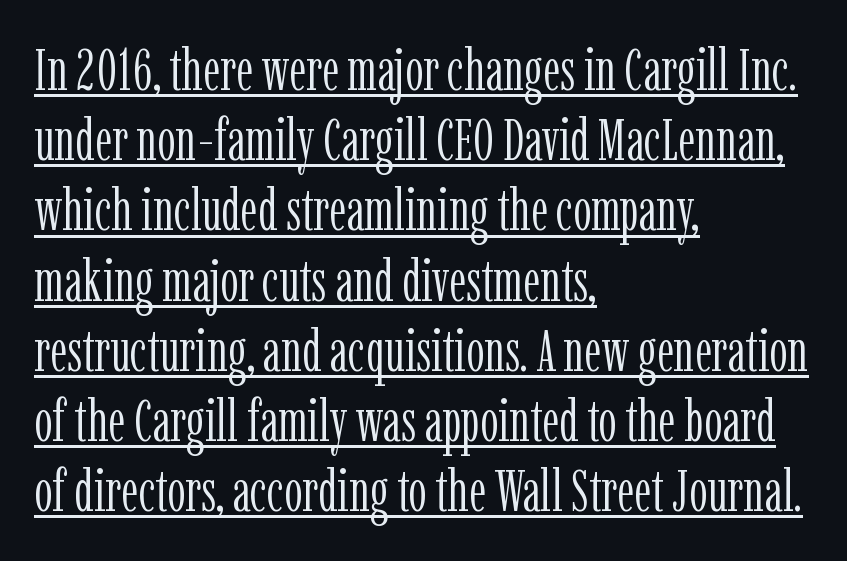
The rendering uses natural spacing where letterforms have individual widths. Spacing between characters is what you'd get straight out of the box. This reads as an unemphasized weight, regular at the heaviest. The glyphs in this specimen are seriffed. Descenders here cross a horizontal rule under the line.
